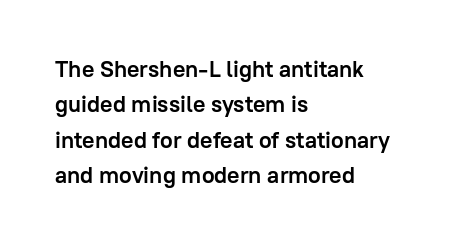
The strip under each line holds only bare page. The designer left line spacing at the default. Typeset ragged right — the left edge is the straight one. Heavy-handed strokes throughout: this text is bold.
